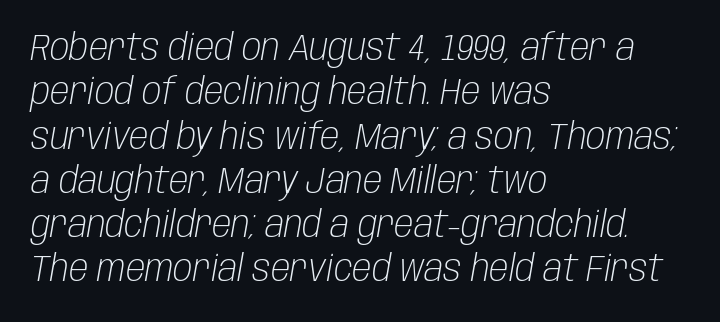
The image shows 36 px light, condensed type, italic (leaning right); set left-aligned, line spacing 1.23x, normal letter spacing, not underlined; low stroke contrast and a large x-height.
